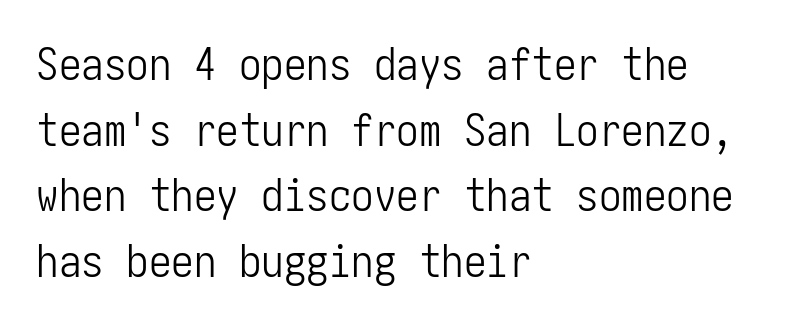
Vertical spacing — default. The font's upright variant was chosen for this text. The space directly below the letters is spotless. A classic flush-left, rag-right setting is used for this passage.
